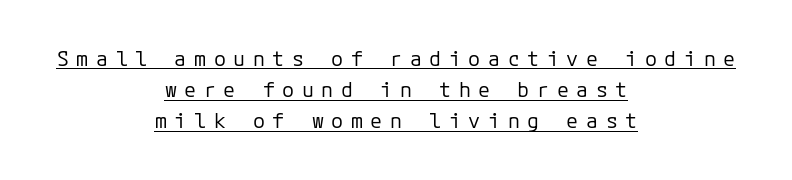
Q: Is the text bold? A: No.
Q: Is the text italic (slanted)? A: No, it is upright.
Q: Is the text underlined? A: Yes.
Q: How is the paragraph aligned? A: Centered.
Q: Is the spacing between letters normal or unusually wide? A: Unusually wide.
Q: Is the spacing between lines tight, normal or loose? A: Normal.
